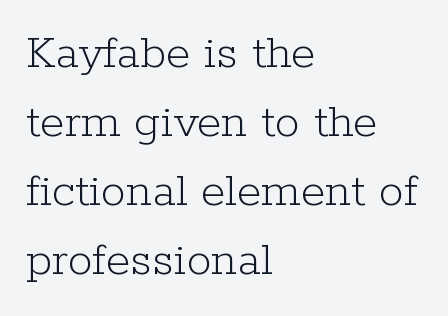
{"serif": "yes", "italic": "no", "bold": "no", "weight": "light", "width": "normal", "stroke_contrast": "low", "x_height": "medium", "monospaced": "no", "underline": "no", "align": "left", "line_spacing": "normal", "line_spacing_ratio": 1.38, "letter_spacing": "normal", "letter_spacing_em": 0.0, "glyph_px": 50}
